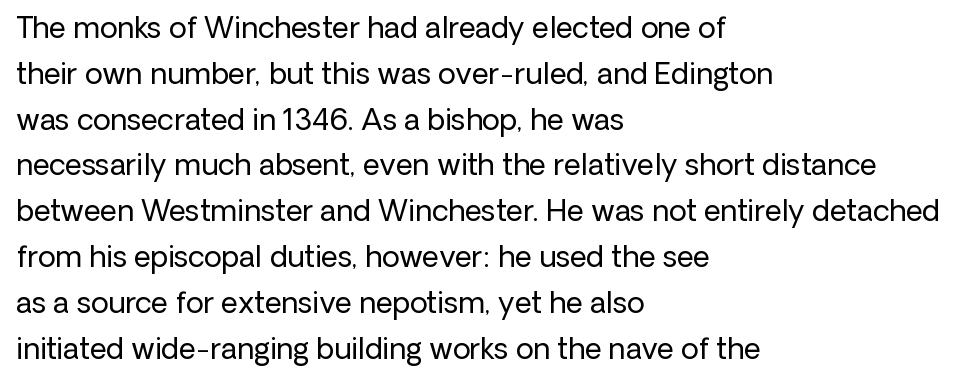
Observe the absence of serifs on each vertical stroke in this sample. Alignment: flush left. Descenders are the only things crossing below the line. This sample uses an upright cut, with every glyph sitting square on the baseline. Ink coverage per letter is moderate at most.
